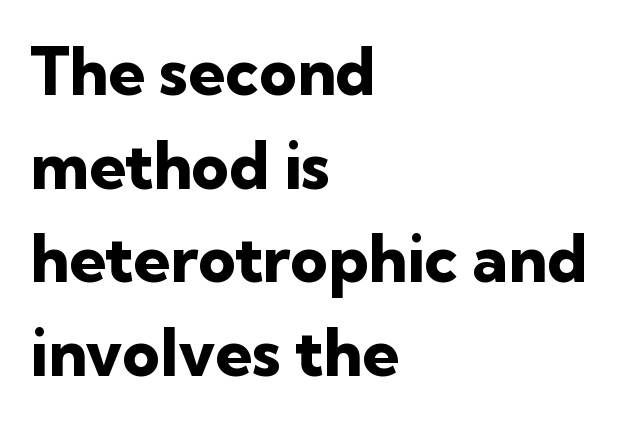
{"serif": "no", "italic": "no", "bold": "yes", "weight": "heavy", "width": "normal", "stroke_contrast": "low", "x_height": "medium", "monospaced": "no", "underline": "no", "align": "left", "line_spacing": "normal", "line_spacing_ratio": 1.44, "letter_spacing": "normal", "letter_spacing_em": 0.0, "glyph_px": 65}
